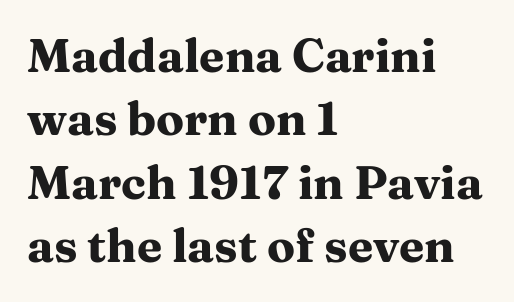
Q: Is the text bold? A: Yes.
Q: Is the text italic (slanted)? A: No, it is upright.
Q: Is the typeface a serif or a sans-serif typeface? A: Serif.
Q: Is the text underlined? A: No.
Q: How is the paragraph aligned? A: Left-aligned.
Q: Is the spacing between letters normal or unusually wide? A: Normal.
Q: Is the spacing between lines tight, normal or loose? A: Normal.
Q: Width (condensed, normal, or wide)? A: Wide.
Q: Stroke contrast? A: Medium.
Q: x-height? A: Medium.
Q: Monospaced? A: No.
